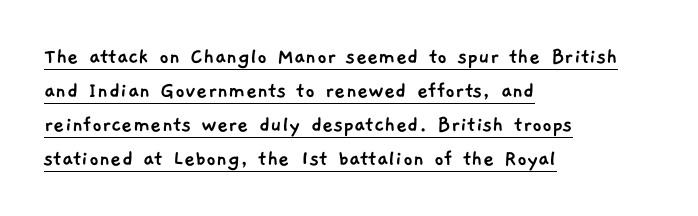
Q: Is the text underlined? A: Yes.
Q: How is the paragraph aligned? A: Left-aligned.
Q: Is the spacing between letters normal or unusually wide? A: Normal.
Q: Is the spacing between lines tight, normal or loose? A: Normal.
